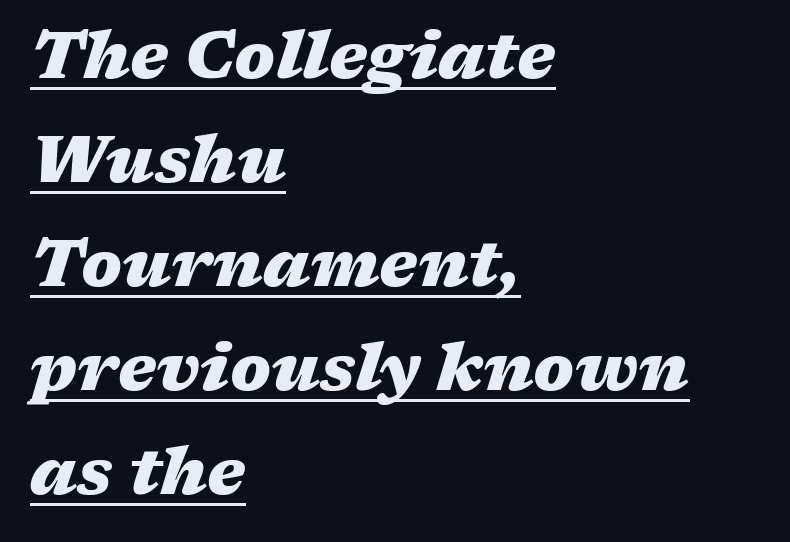
Q: Is the text bold? A: Yes.
Q: Is the text italic (slanted)? A: Yes, it leans right by about 17 degrees.
Q: Is the text underlined? A: Yes.
Q: How is the paragraph aligned? A: Left-aligned.
Q: Is the spacing between letters normal or unusually wide? A: Normal.
Q: Is the spacing between lines tight, normal or loose? A: Normal.
Q: Width (condensed, normal, or wide)? A: Wide.
Q: Stroke contrast? A: Medium.
Q: x-height? A: Medium.
Q: Monospaced? A: No.
